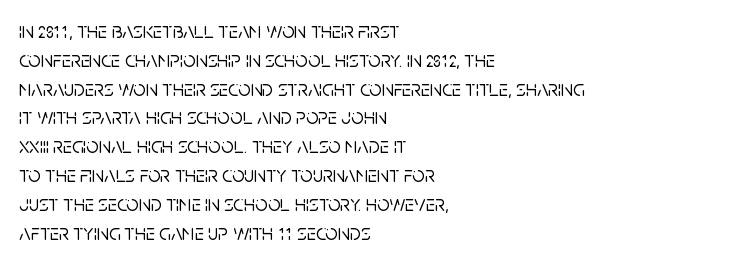
Descender tails drop into unmarked territory. Horizontal alignment here is leftward, the default for most running prose. Does extra space separate the letters? No, they use regular spacing. Upright lettering throughout. Evenly set lines give the paragraph a standard silhouette.
